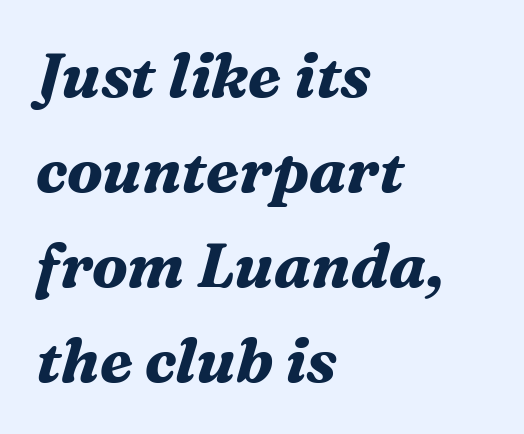
The image shows 62 px bold serif type, italic (leaning right); set left-aligned, normal line spacing (1.53x), normal letter spacing, not underlined; medium stroke contrast and a medium x-height.
